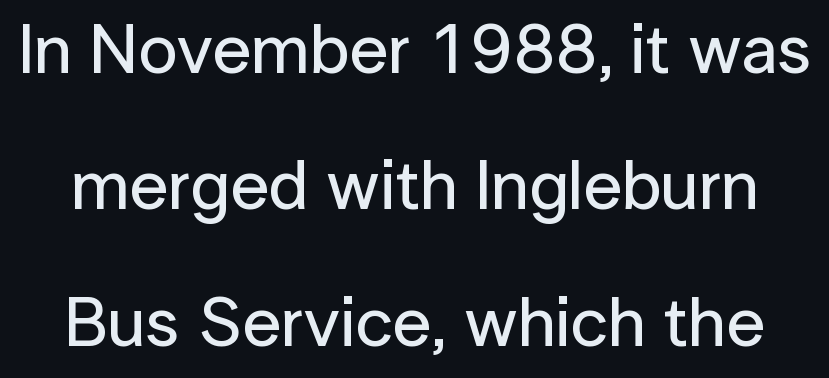
{"serif": "no", "italic": "no", "width": "normal", "stroke_contrast": "low", "x_height": "medium", "monospaced": "no", "underline": "no", "line_spacing": "loose", "line_spacing_ratio": 1.95, "letter_spacing": "normal", "letter_spacing_em": 0.0, "glyph_px": 70}
